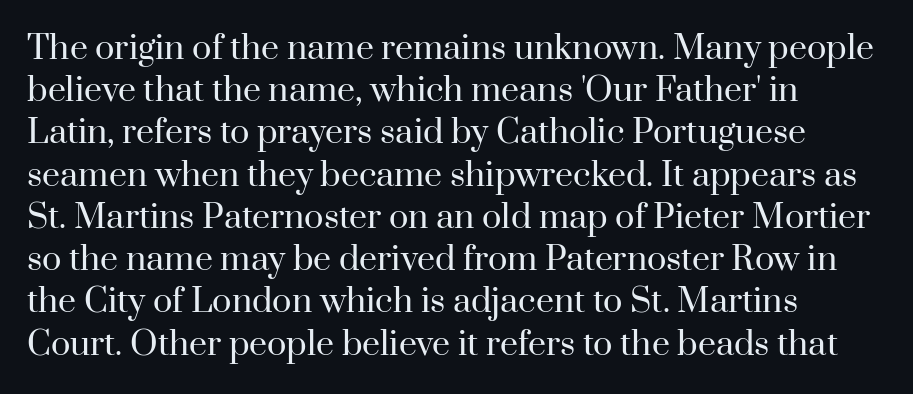
{"serif": "yes", "italic": "no", "bold": "no", "weight": "regular", "width": "normal", "stroke_contrast": "high", "x_height": "small", "monospaced": "no", "underline": "no", "align": "left", "line_spacing": "normal", "line_spacing_ratio": 1.32, "letter_spacing": "normal", "letter_spacing_em": 0.0, "glyph_px": 32}
